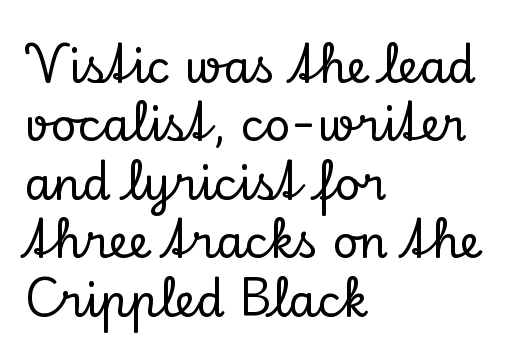
{"italic": "no", "width": "normal", "stroke_contrast": "low", "x_height": "small", "monospaced": "no", "underline": "no", "align": "left", "line_spacing": "normal", "line_spacing_ratio": 1.3, "letter_spacing": "normal", "letter_spacing_em": 0.0, "glyph_px": 45}
